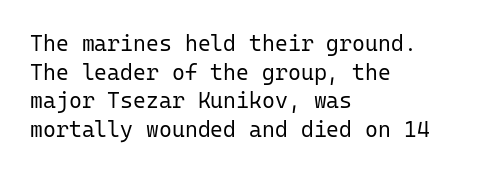
The image shows 22 px text type, upright; set left-aligned, normal line spacing (1.3x), normal letter spacing, not underlined.
